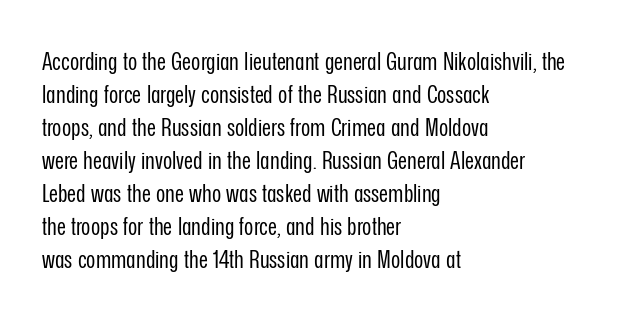
Q: Is the text bold? A: No.
Q: Is the text italic (slanted)? A: No, it is upright.
Q: Is the text underlined? A: No.
Q: How is the paragraph aligned? A: Left-aligned.
Q: Is the spacing between letters normal or unusually wide? A: Normal.
Q: Is the spacing between lines tight, normal or loose? A: Normal.
